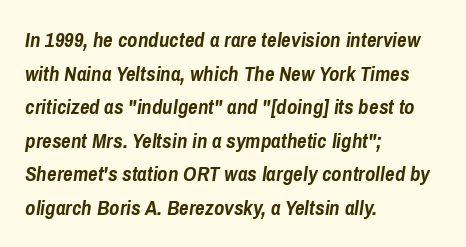
The image shows 21 px bold type, italic (leaning right); set left-aligned, normal line spacing (1.6x), normal letter spacing, not underlined.
